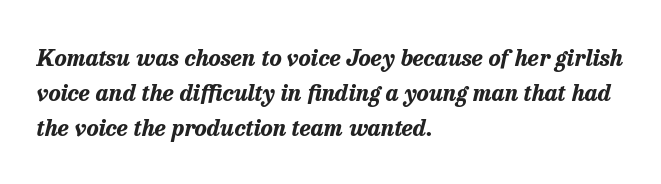
Quick note: italic. Underline: absent. The compositor pushed each line to the left boundary. The rendering uses a moderate line-height, typical for paragraphs. Bold? Absolutely — the strokes are thick and heavy.
